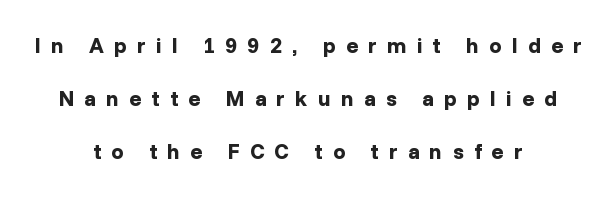
Q: Is the text bold? A: Yes.
Q: Is the text italic (slanted)? A: No, it is upright.
Q: Is the text underlined? A: No.
Q: How is the paragraph aligned? A: Centered.
Q: Is the spacing between letters normal or unusually wide? A: Unusually wide.
Q: Is the spacing between lines tight, normal or loose? A: Loose.
